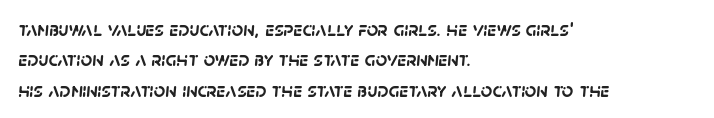
The image shows 20 px bold type; set left-aligned, normal line spacing (1.52x), normal letter spacing, not underlined.
